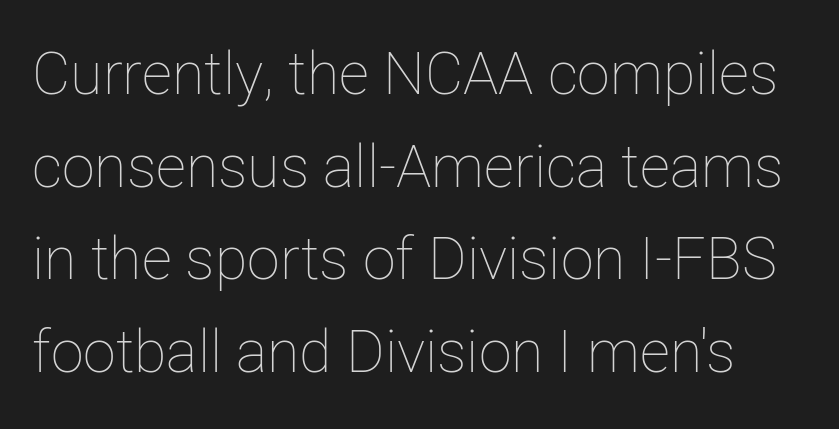
The passage shown is typed in a proportional face where columns would drift. What stands out about the letter spacing? Nothing — it is the standard amount. It's the straight-up-and-down kind of type. The glyphs are unaccompanied by any horizontal stroke below them. Nothing heavy about these letters — not bold at all. The rows are spaced the way most documents space them.
